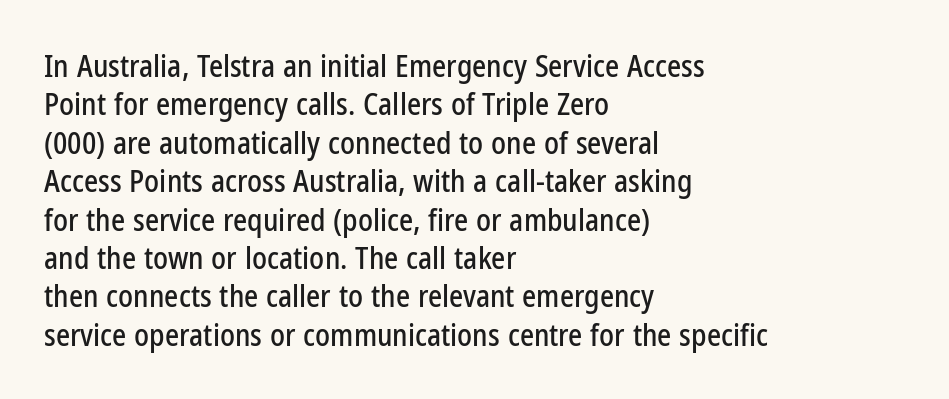
The image shows 30 px condensed sans-serif type, upright; set left-aligned, normal line spacing (1.28x), normal letter spacing, not underlined; low stroke contrast and a medium x-height.
